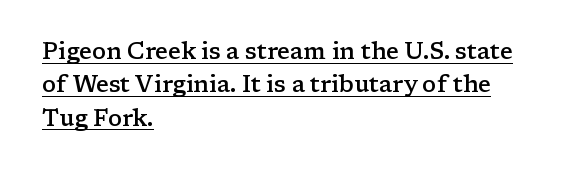
{"italic": "no", "bold": "semi", "underline": "yes", "align": "left", "line_spacing": "normal", "line_spacing_ratio": 1.45, "letter_spacing": "normal", "letter_spacing_em": 0.0, "glyph_px": 23}
